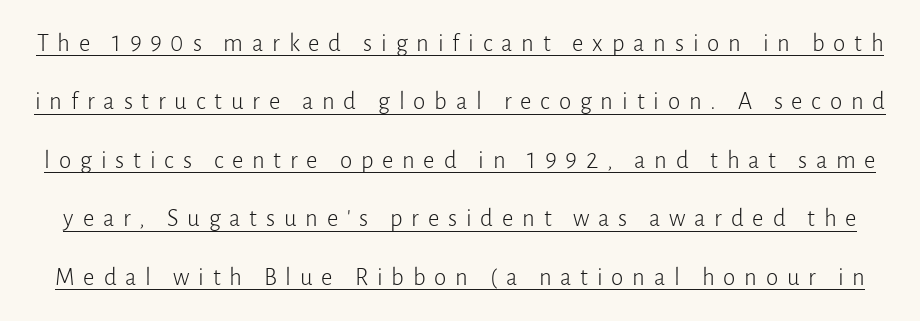
The image shows 25 px text type, upright; set loose line spacing (2.34x), unusually wide letter spacing (+0.35 em), underlined.
